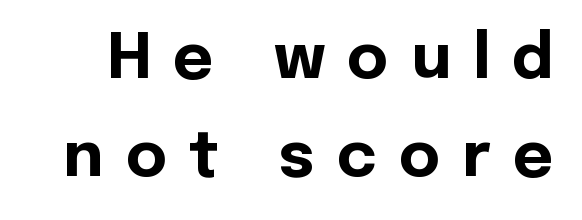
The passage shown is not underscored anywhere. Designer's note — italics off, roman on. The sample has been set heavy, in full bold. Type style note: lacks serifs. Spacing verdict: proportional, widths tailored to each character.
